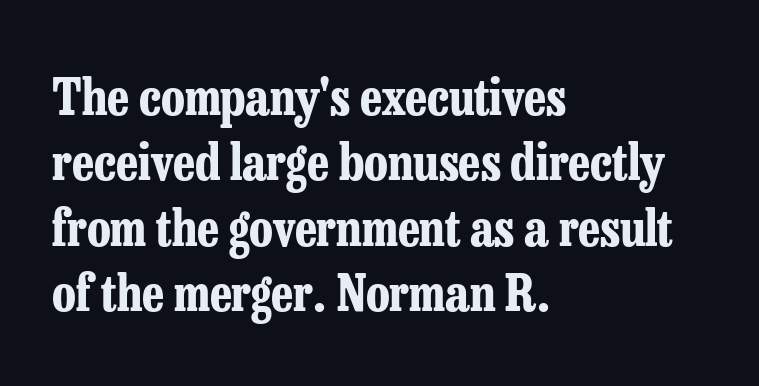
Successive baselines arrive at the customary interval. The face used here has the dense, thick strokes of a bold. Is this a fixed-width face? No — the glyphs have proportional, varying widths. No italicization has been applied; the sample stays upright. The gap between lines stays unmarked. What kind of face is this? One with serifs.
